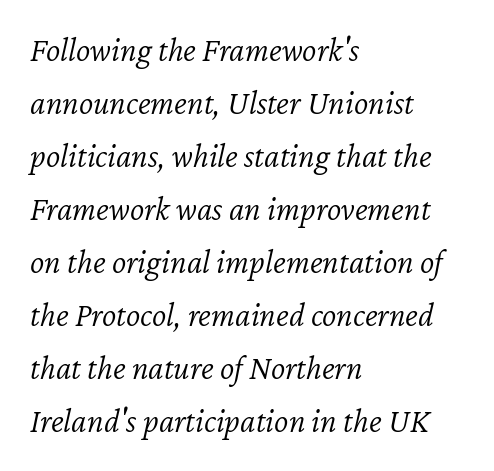
{"italic": "yes", "lean": "right", "slant_degrees": 12, "bold": "no", "weight": "light", "width": "normal", "stroke_contrast": "low", "x_height": "medium", "monospaced": "no", "underline": "no", "align": "left", "line_spacing": "normal", "line_spacing_ratio": 1.56, "letter_spacing": "normal", "letter_spacing_em": 0.0, "glyph_px": 34}
